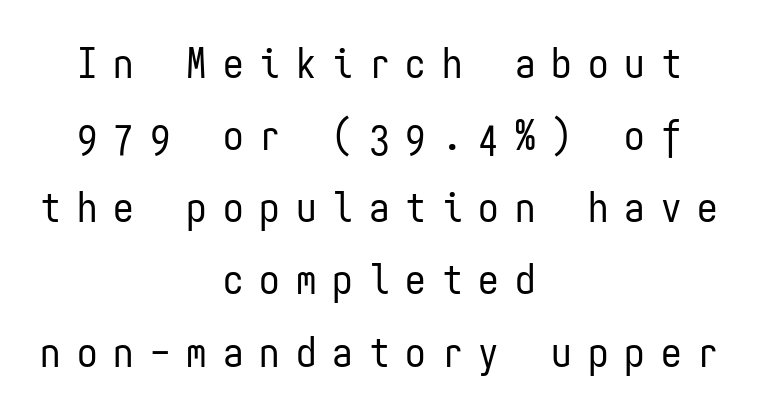
Q: Is the text bold? A: No.
Q: Is the text italic (slanted)? A: No, it is upright.
Q: Is the typeface a serif or a sans-serif typeface? A: Sans-serif.
Q: Is the text underlined? A: No.
Q: How is the paragraph aligned? A: Centered.
Q: Is the spacing between letters normal or unusually wide? A: Unusually wide.
Q: Width (condensed, normal, or wide)? A: Condensed.
Q: Stroke contrast? A: Low.
Q: x-height? A: Medium.
Q: Monospaced? A: Yes.
